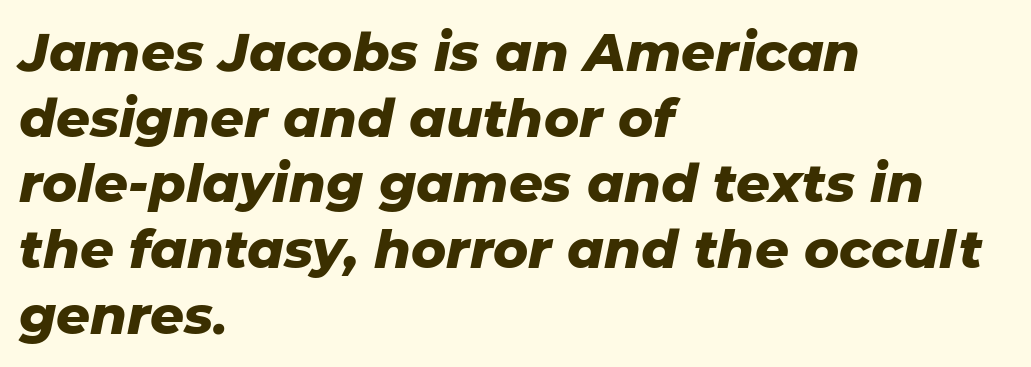
The image shows 53 px heavy type, italic (leaning right); set left-aligned, line spacing 1.24x, normal letter spacing, not underlined; low stroke contrast and a medium x-height.
